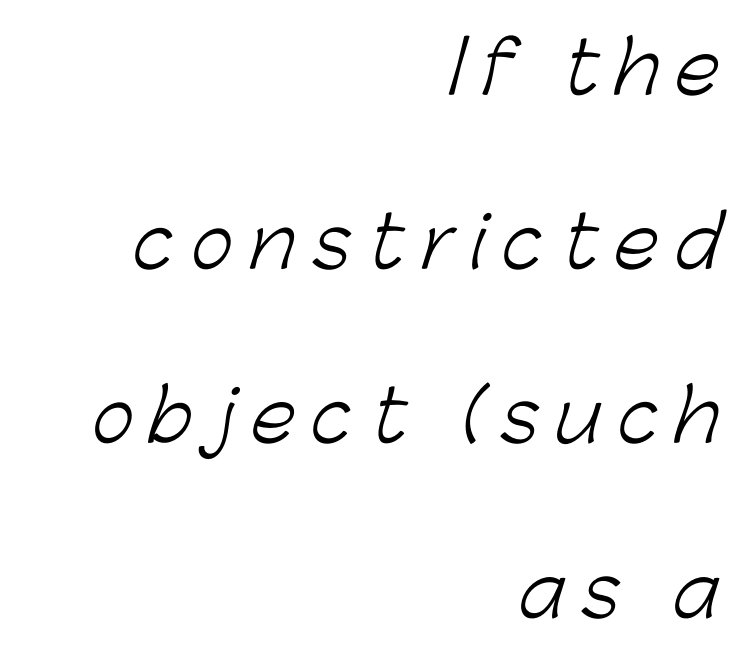
Q: Is the text bold? A: No.
Q: Is the typeface a serif or a sans-serif typeface? A: Sans-serif.
Q: Is the text underlined? A: No.
Q: How is the paragraph aligned? A: Right-aligned.
Q: Is the spacing between letters normal or unusually wide? A: Unusually wide.
Q: Is the spacing between lines tight, normal or loose? A: Loose.
Q: Width (condensed, normal, or wide)? A: Normal.
Q: Stroke contrast? A: Low.
Q: x-height? A: Medium.
Q: Monospaced? A: No.
